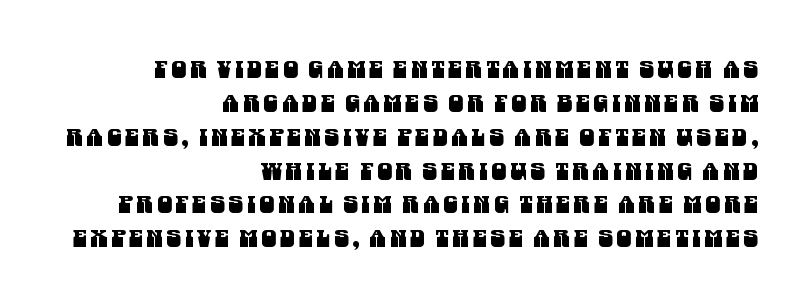
No word sits above an underline. Horizontal bands of white between lines are of average thickness. The rag falls on the left side of this text block.
